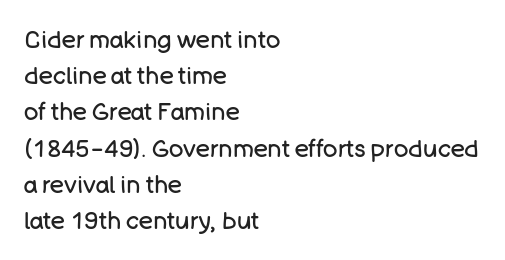
The image shows 24 px text type, upright; set left-aligned, normal line spacing (1.51x), normal letter spacing, not underlined.
